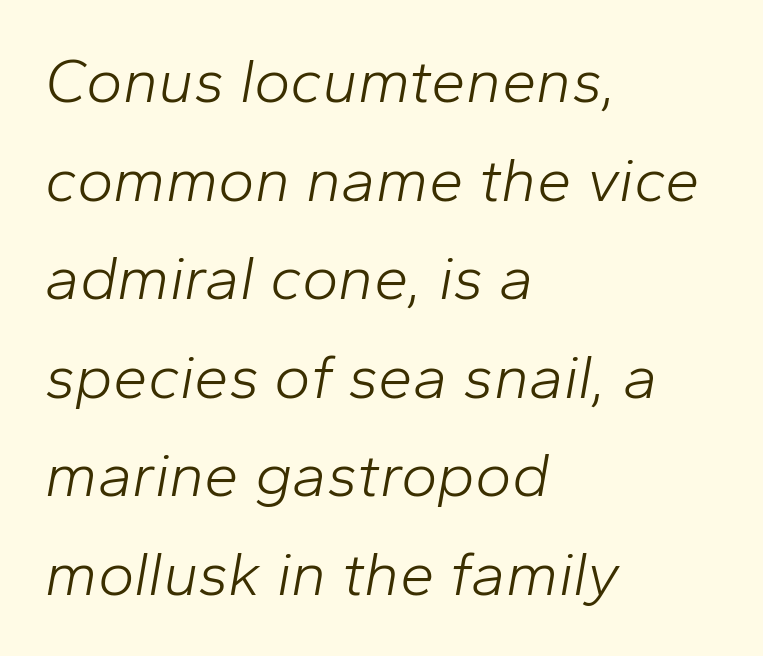
Q: Is the text bold? A: No.
Q: Is the text italic (slanted)? A: Yes, it leans right by about 10 degrees.
Q: Is the text underlined? A: No.
Q: How is the paragraph aligned? A: Left-aligned.
Q: Is the spacing between letters normal or unusually wide? A: Normal.
Q: Is the spacing between lines tight, normal or loose? A: Normal.
Q: Width (condensed, normal, or wide)? A: Normal.
Q: Stroke contrast? A: Low.
Q: x-height? A: Medium.
Q: Monospaced? A: No.
